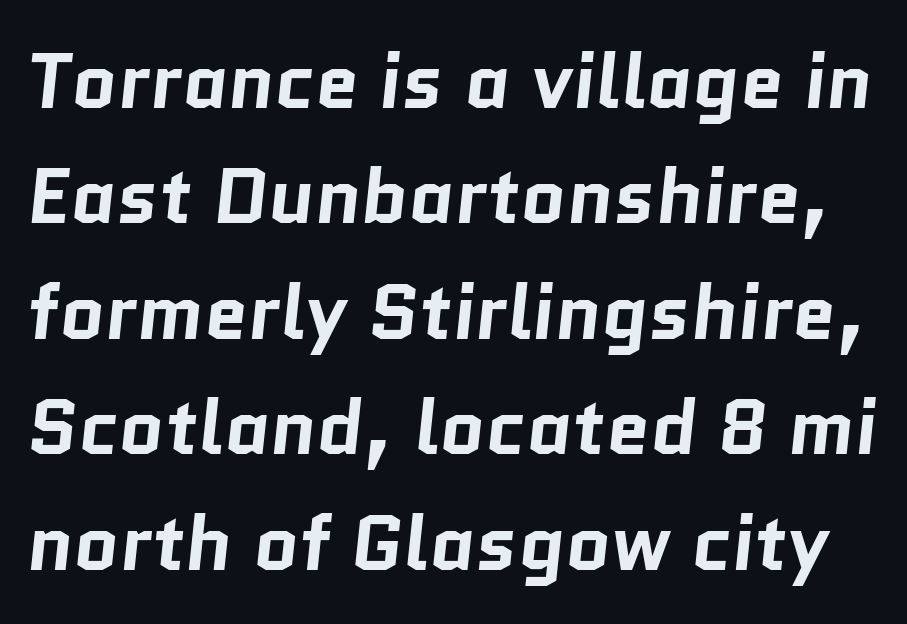
{"serif": "no", "bold": "yes", "weight": "bold", "width": "normal", "stroke_contrast": "low", "x_height": "medium", "monospaced": "no", "underline": "no", "line_spacing": "normal", "line_spacing_ratio": 1.48, "letter_spacing": "normal", "letter_spacing_em": 0.0, "glyph_px": 78}
